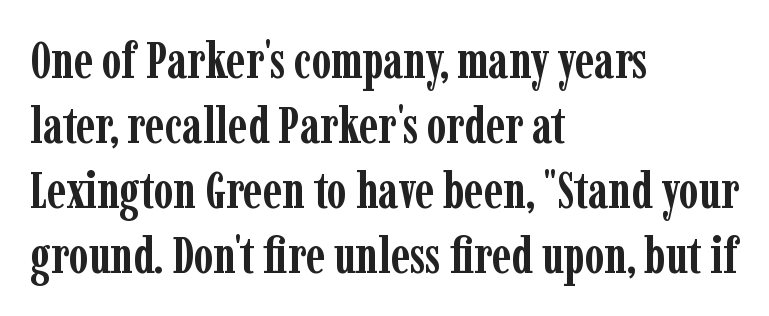
{"serif": "yes", "italic": "no", "bold": "yes", "weight": "semibold", "width": "condensed", "stroke_contrast": "low", "x_height": "medium", "monospaced": "no", "underline": "no", "align": "left", "line_spacing": "normal", "line_spacing_ratio": 1.3, "letter_spacing": "normal", "letter_spacing_em": 0.0, "glyph_px": 50}
